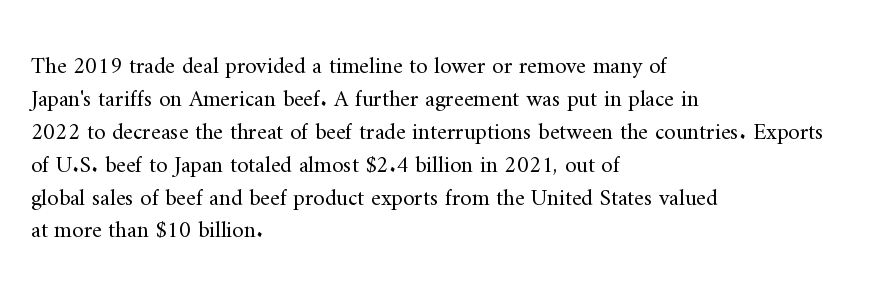
{"italic": "no", "bold": "no", "underline": "no", "align": "left", "line_spacing": "normal", "line_spacing_ratio": 1.43, "letter_spacing": "normal", "letter_spacing_em": 0.0, "glyph_px": 23}
